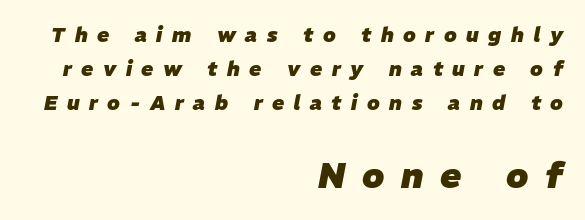
Q: Is the text bold? A: Yes.
Q: Is the text italic (slanted)? A: Yes, it leans right by about 11 degrees.
Q: Is the text underlined? A: No.
Q: How is the paragraph aligned? A: Right-aligned.
Q: Is the spacing between letters normal or unusually wide? A: Unusually wide.
Q: Which block of text is set in a larger size, the first (top) or the second (bottom)? A: The second (bottom) one.
Q: Width (condensed, normal, or wide)? A: Normal.
Q: Stroke contrast? A: Low.
Q: x-height? A: Medium.
Q: Monospaced? A: No.
